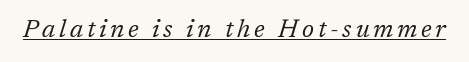
The image shows 25 px text type, italic (leaning right); set underlined.
